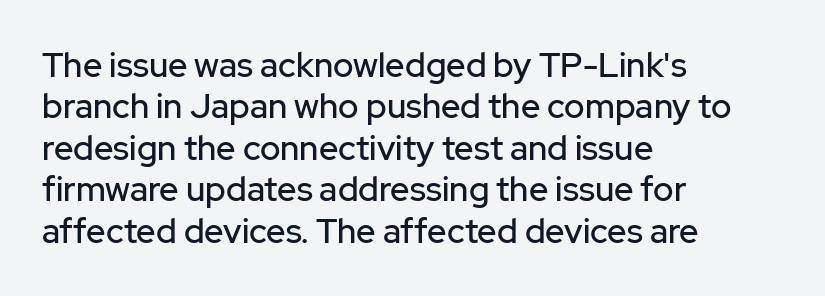
The letters stand upright; this is a roman face. What kind of face is this? One without serifs — a sans. These lines are rendered in a variable-pitch font. The strip under each line holds only bare page. Is the letter spacing exaggerated? No — it looks like the ordinary default.
